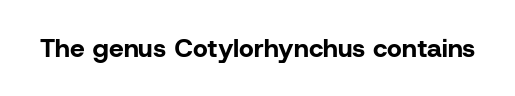
Only glyphs here, with clear space below each row. Rendered with straight, roman letterforms. The glyphs have the mass of a bold cut. Observe the ordinary spacing: letters are neighbours, not strangers.
